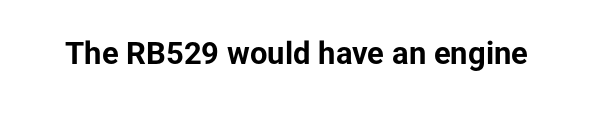
You could call the tracking neutral — neither tight nor loose. Stroke terminals: plain, sans-serif. The passage shown is typed in a proportional face where columns would drift. Italic: no, the glyphs are upright roman. Heft: maximum for text — a bold.
